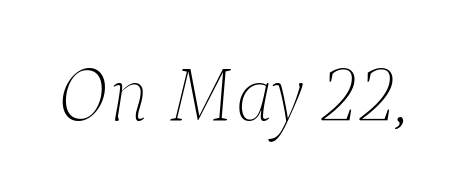
{"italic": "yes", "lean": "right", "slant_degrees": 9, "bold": "no", "weight": "thin", "width": "normal", "stroke_contrast": "low", "x_height": "medium", "monospaced": "no", "underline": "no", "letter_spacing": "normal", "letter_spacing_em": 0.0, "glyph_px": 79}
